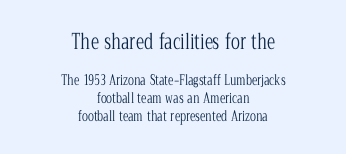
A student would call this center alignment; a typographer would say set centered. Underline: absent. The characters are drawn with everyday or finer stroke widths. Line spacing here is normal. Vertical strokes here are truly vertical.
